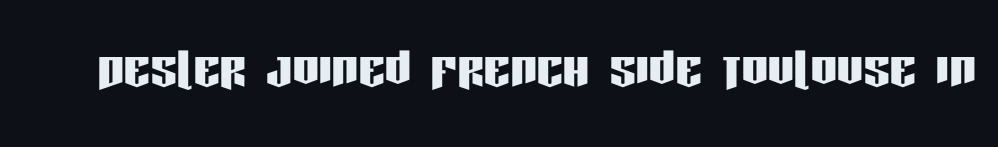
The image shows 66 px condensed sans-serif type, upright; set normal letter spacing, not underlined; low stroke contrast and a large x-height.
